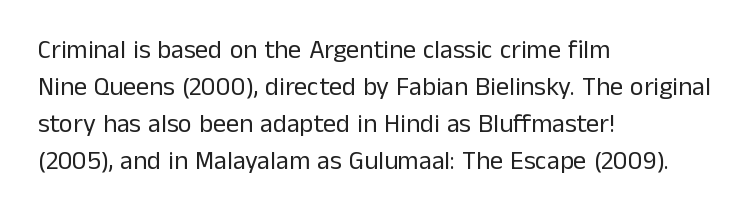
{"italic": "no", "bold": "no", "underline": "no", "align": "left", "line_spacing": "normal", "line_spacing_ratio": 1.42, "letter_spacing": "normal", "letter_spacing_em": 0.0, "glyph_px": 26}
